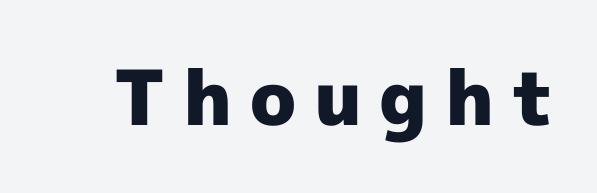
The image shows 76 px heavy sans-serif type, upright; set unusually wide letter spacing (+0.23 em), not underlined; a medium x-height.
